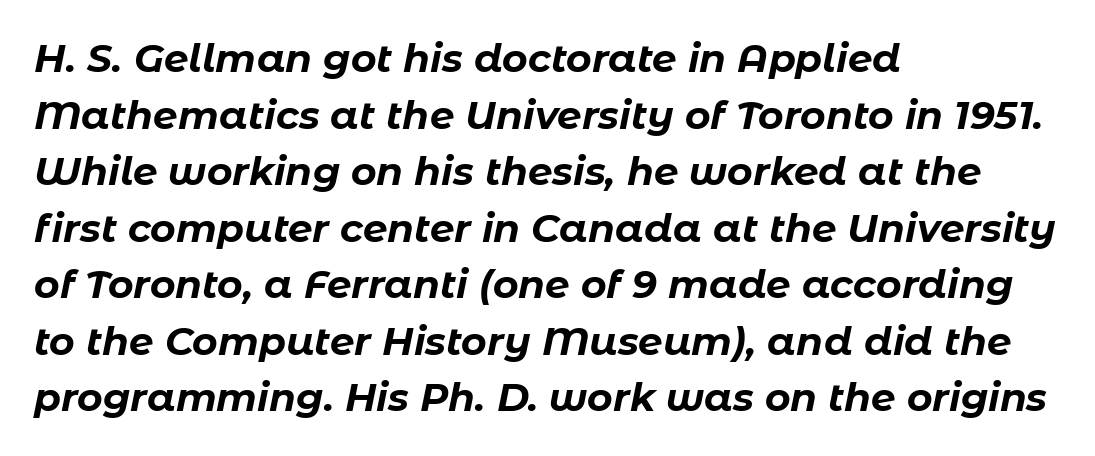
{"italic": "yes", "lean": "right", "slant_degrees": 11, "bold": "yes", "weight": "bold", "width": "normal", "stroke_contrast": "low", "x_height": "medium", "monospaced": "no", "underline": "no", "align": "left", "line_spacing": "normal", "line_spacing_ratio": 1.45, "letter_spacing": "normal", "letter_spacing_em": 0.0, "glyph_px": 39}
